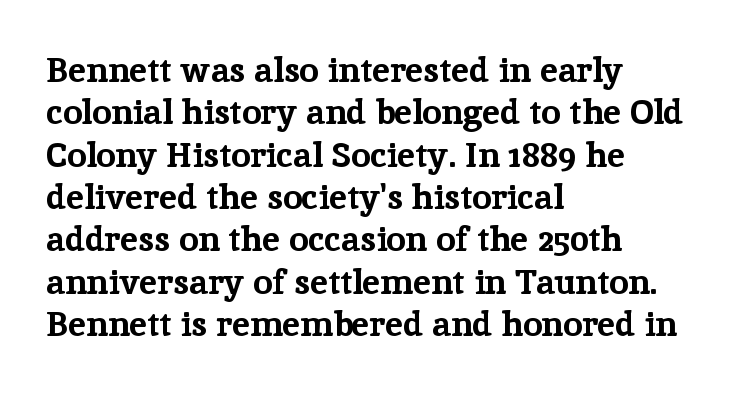
The image shows 35 px bold serif type, upright; set left-aligned, line spacing 1.21x, normal letter spacing, not underlined; low stroke contrast and a medium x-height.
